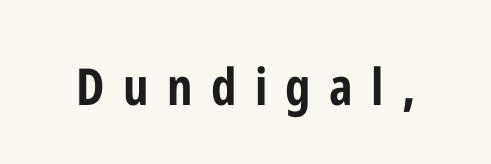
The image shows 51 px bold, condensed sans-serif type, upright; set unusually wide letter spacing (+0.36 em), not underlined; low stroke contrast and a medium x-height.
